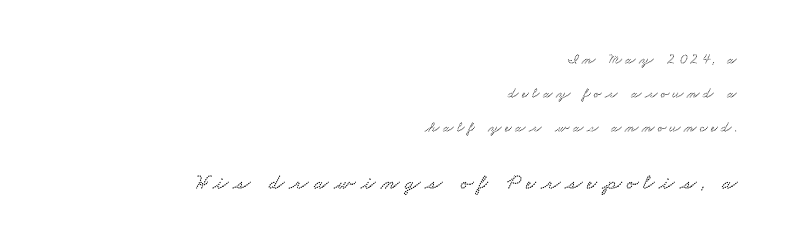
The image shows 22 px text type; set right-aligned, loose line spacing (2.27x), unusually wide letter spacing (+0.23 em), not underlined; the second (bottom) block is 1.47x larger.
